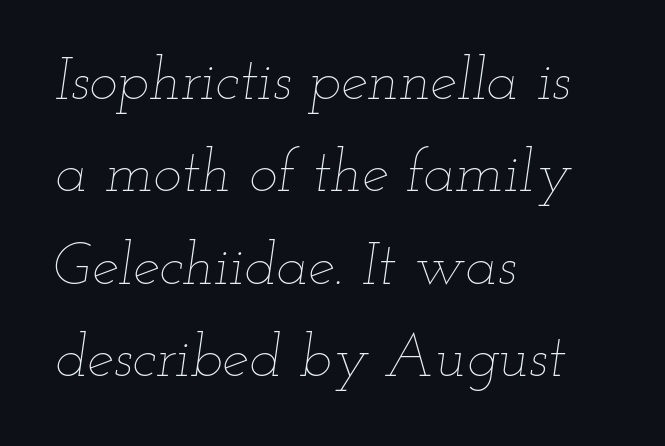
Q: Is the text bold? A: No.
Q: Is the text italic (slanted)? A: Yes, it leans right by about 12 degrees.
Q: Is the text underlined? A: No.
Q: How is the paragraph aligned? A: Left-aligned.
Q: Is the spacing between letters normal or unusually wide? A: Normal.
Q: Is the spacing between lines tight, normal or loose? A: Normal.
Q: Width (condensed, normal, or wide)? A: Wide.
Q: Stroke contrast? A: Low.
Q: x-height? A: Small.
Q: Monospaced? A: No.
